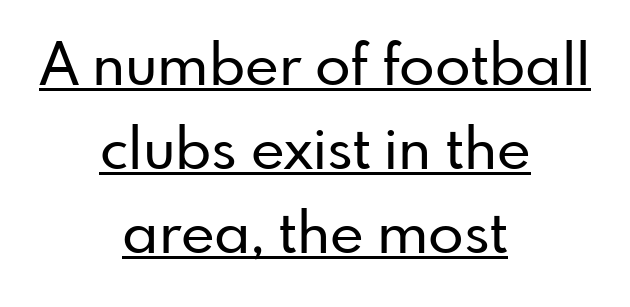
The image shows 58 px sans-serif type, upright; set centered, normal line spacing (1.45x), normal letter spacing, underlined; low stroke contrast and a small x-height.
